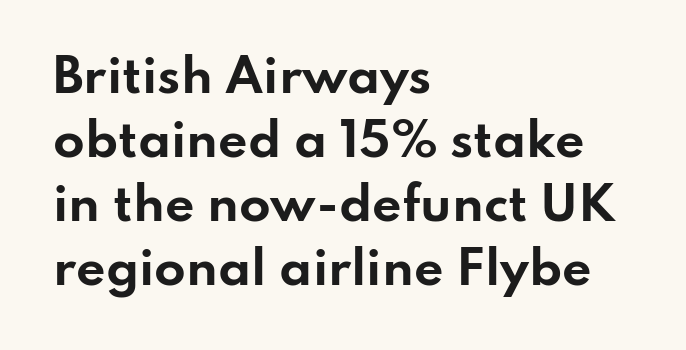
The image shows 46 px bold, wide sans-serif type, upright; set left-aligned, normal line spacing (1.39x), normal letter spacing, not underlined; low stroke contrast and a small x-height.
